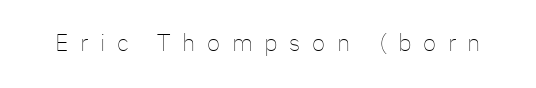
{"italic": "no", "bold": "no", "underline": "no", "letter_spacing": "wide", "letter_spacing_em": 0.48, "glyph_px": 24}
